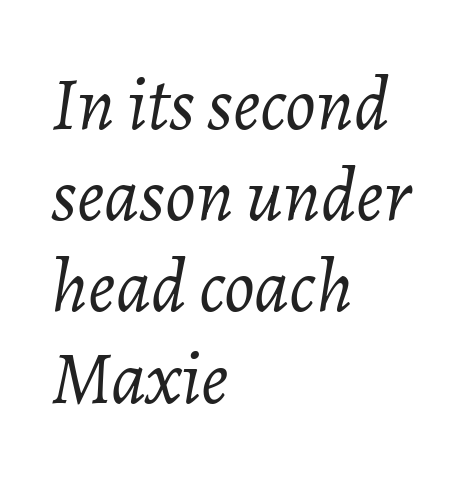
Q: Is the text bold? A: No.
Q: Is the text italic (slanted)? A: Yes, it leans right by about 7 degrees.
Q: Is the text underlined? A: No.
Q: How is the paragraph aligned? A: Left-aligned.
Q: Is the spacing between letters normal or unusually wide? A: Normal.
Q: Width (condensed, normal, or wide)? A: Normal.
Q: Stroke contrast? A: Low.
Q: x-height? A: Medium.
Q: Monospaced? A: No.
